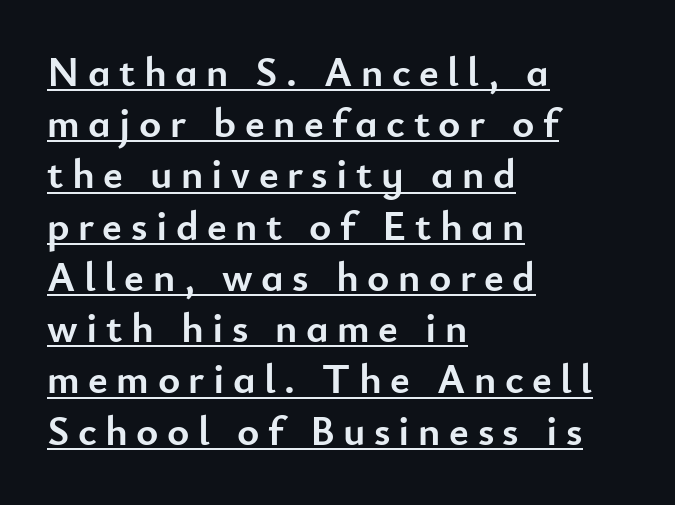
{"serif": "no", "italic": "no", "bold": "yes", "weight": "semibold", "width": "normal", "stroke_contrast": "low", "x_height": "small", "monospaced": "no", "underline": "yes", "align": "left", "line_spacing_ratio": 1.22, "letter_spacing": "wide", "letter_spacing_em": 0.2, "glyph_px": 42}
